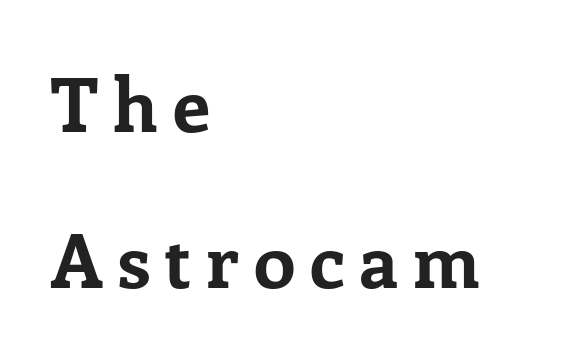
The horizontal fit of the characters is loose and conspicuously gappy. Varying glyph widths throughout — classic text-font behaviour. Unlike a clean sans, this face finishes its strokes with serifs. The lines in this sample share a left origin and differ only in where they stop.
